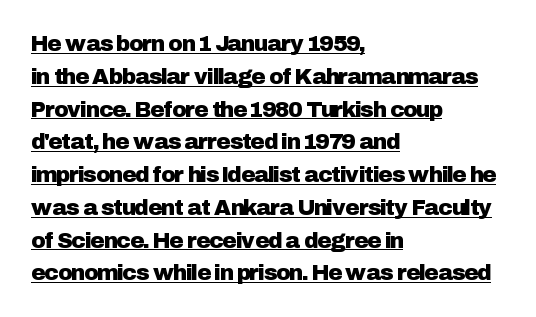
Each word holds together tightly as a unit, with standard inter-letter gaps. Somebody hit Ctrl+U on this one — the words are underlined. Is there any slant? The stems are plumb. Reading down the column, the eye jumps a familiar distance to each next line. Leftover space on each line is placed entirely after the last word.
